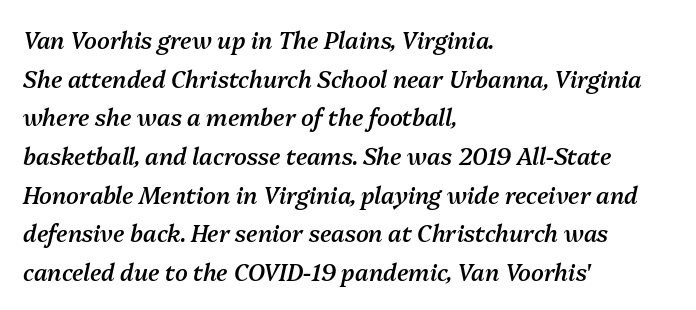
Q: Is the text bold? A: Semi-bold.
Q: Is the text italic (slanted)? A: Yes, it leans right by about 13 degrees.
Q: Is the text underlined? A: No.
Q: How is the paragraph aligned? A: Left-aligned.
Q: Is the spacing between letters normal or unusually wide? A: Normal.
Q: Is the spacing between lines tight, normal or loose? A: Normal.
